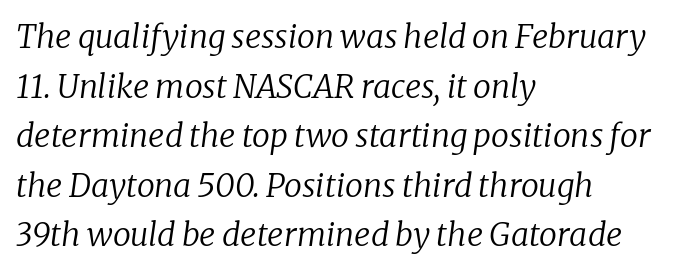
This rendering employs a face with finishing strokes, i.e., a serif. This reads as an unemphasized weight, regular at the heaviest. Each letter keeps its own natural width here, so spacing adapts to shape. Compared with ordinary roman type, these characters are visibly tilted. Each new line begins a customary step beneath the previous one.
